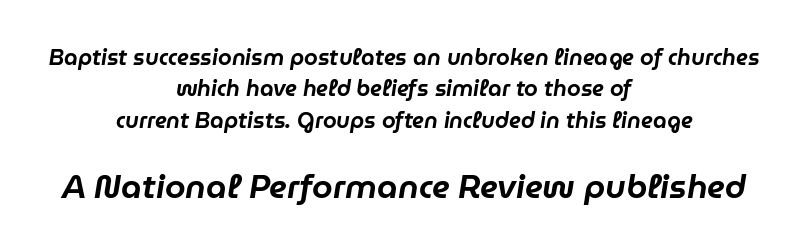
Q: Is the text italic (slanted)? A: Yes, it leans right by about 9 degrees.
Q: Is the text underlined? A: No.
Q: How is the paragraph aligned? A: Centered.
Q: Is the spacing between letters normal or unusually wide? A: Normal.
Q: Is the spacing between lines tight, normal or loose? A: Normal.
Q: Which block of text is set in a larger size, the first (top) or the second (bottom)? A: The second (bottom) one.
Q: Width (condensed, normal, or wide)? A: Normal.
Q: Stroke contrast? A: Low.
Q: x-height? A: Medium.
Q: Monospaced? A: No.
